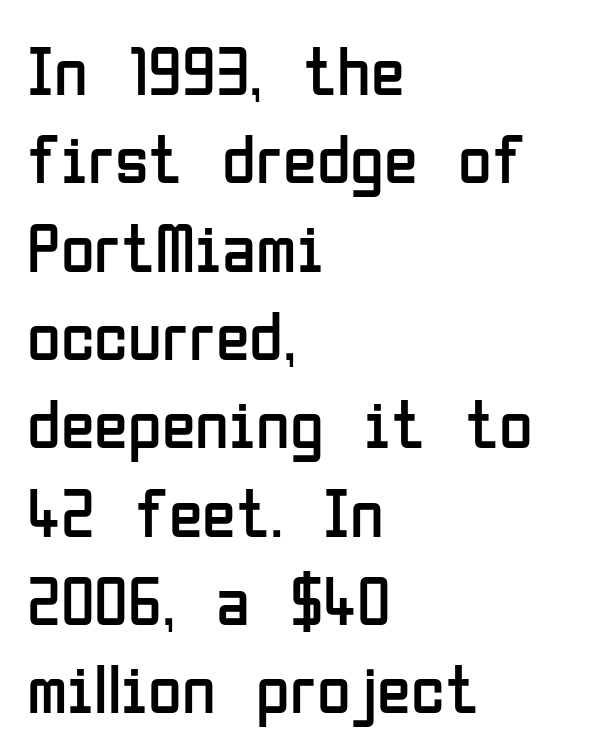
{"serif": "no", "italic": "no", "bold": "no", "weight": "regular", "width": "condensed", "stroke_contrast": "low", "x_height": "medium", "monospaced": "no", "underline": "no", "align": "left", "line_spacing": "normal", "line_spacing_ratio": 1.28, "letter_spacing": "normal", "letter_spacing_em": 0.0, "glyph_px": 69}
